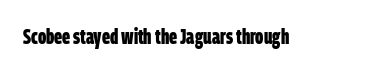
Q: Is the text bold? A: Yes.
Q: Is the text underlined? A: No.
Q: Is the spacing between letters normal or unusually wide? A: Normal.
